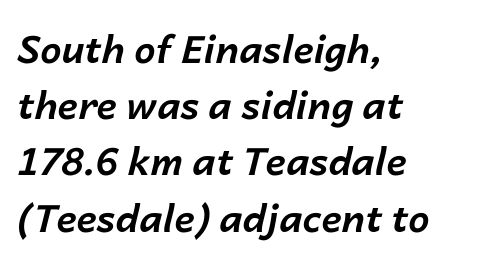
{"italic": "yes", "lean": "right", "slant_degrees": 14, "bold": "yes", "weight": "bold", "width": "normal", "stroke_contrast": "low", "x_height": "medium", "monospaced": "no", "underline": "no", "align": "left", "line_spacing": "normal", "line_spacing_ratio": 1.48, "letter_spacing": "normal", "letter_spacing_em": 0.0, "glyph_px": 38}
